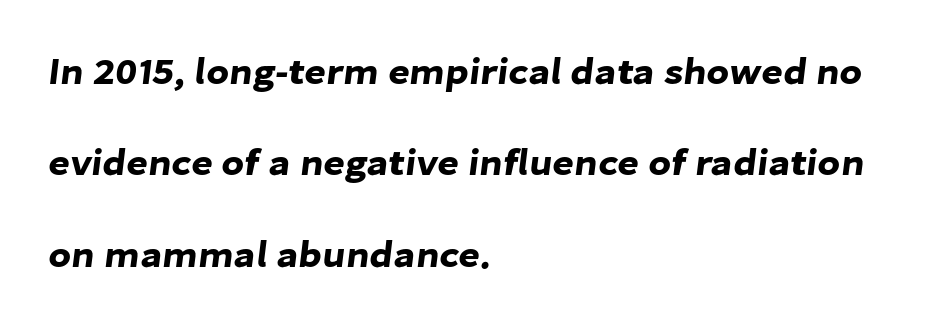
Q: Is the typeface a serif or a sans-serif typeface? A: Sans-serif.
Q: Is the text underlined? A: No.
Q: How is the paragraph aligned? A: Left-aligned.
Q: Is the spacing between letters normal or unusually wide? A: Normal.
Q: Is the spacing between lines tight, normal or loose? A: Loose.
Q: Width (condensed, normal, or wide)? A: Normal.
Q: Stroke contrast? A: Low.
Q: x-height? A: Medium.
Q: Monospaced? A: No.
